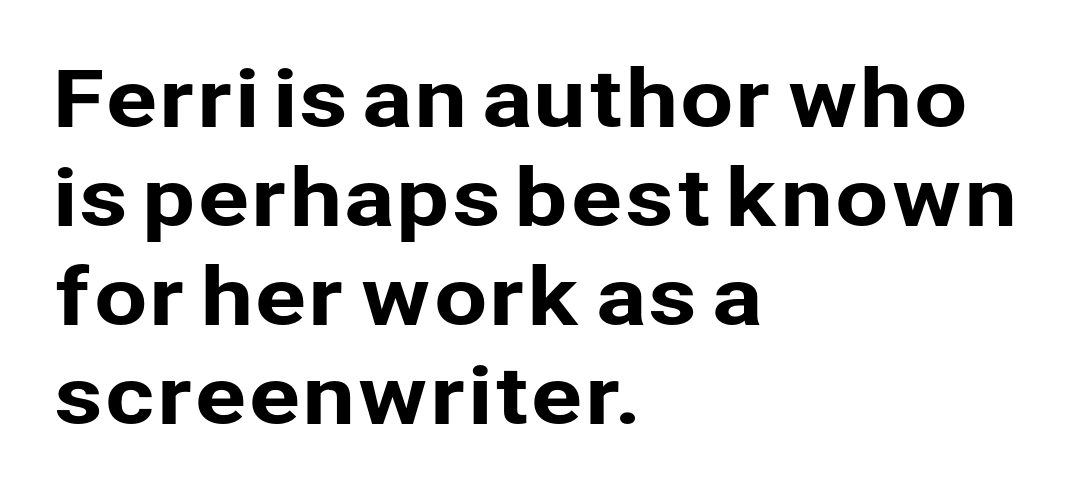
Q: Is the text italic (slanted)? A: No, it is upright.
Q: Is the typeface a serif or a sans-serif typeface? A: Sans-serif.
Q: Is the text underlined? A: No.
Q: How is the paragraph aligned? A: Left-aligned.
Q: Is the spacing between letters normal or unusually wide? A: Normal.
Q: Is the spacing between lines tight, normal or loose? A: Normal.
Q: Width (condensed, normal, or wide)? A: Normal.
Q: Stroke contrast? A: Low.
Q: x-height? A: Medium.
Q: Monospaced? A: No.
